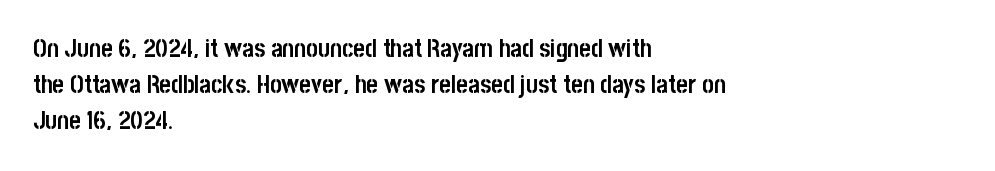
Typesetter's note: full bold, strokes at maximum text heaviness. Rendered with straight, roman letterforms. The line-height multiplier appears to be the usual default. Words appear dense and cohesive because spacing is normal. A student would call this left alignment; a typographer would say flush left, rag right. The baseline area is clear.
